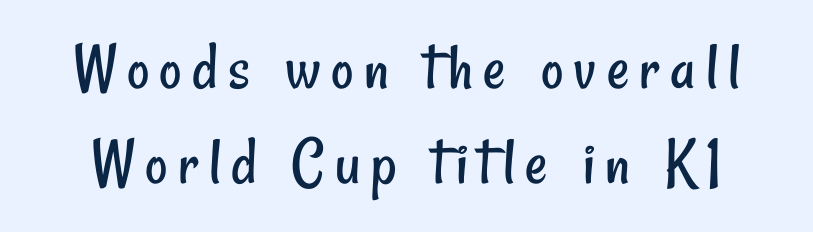
The image shows 69 px regular-weight, condensed sans-serif type; set normal line spacing (1.37x), not underlined; low stroke contrast and a small x-height.
